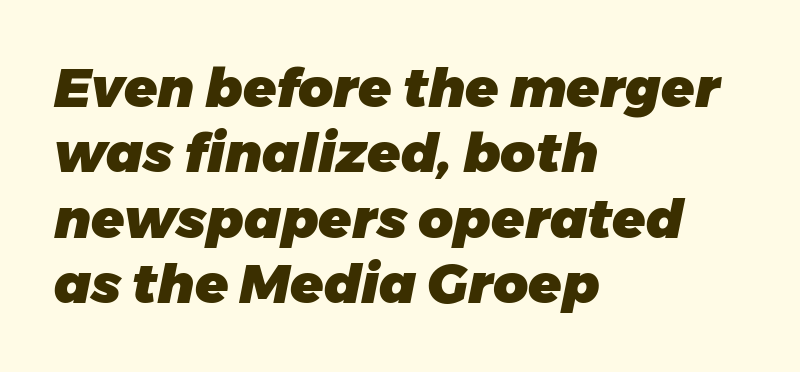
The sample has been set heavy, in full bold. Casual observation: everything's shoved over to the left. Has an underline been added? It has not. Is the type slanted? Yes — the strokes lean at a clear angle. Standard letterfit; no display-style spreading of the glyphs. Proportional: the letters do not fall into vertical columns.
